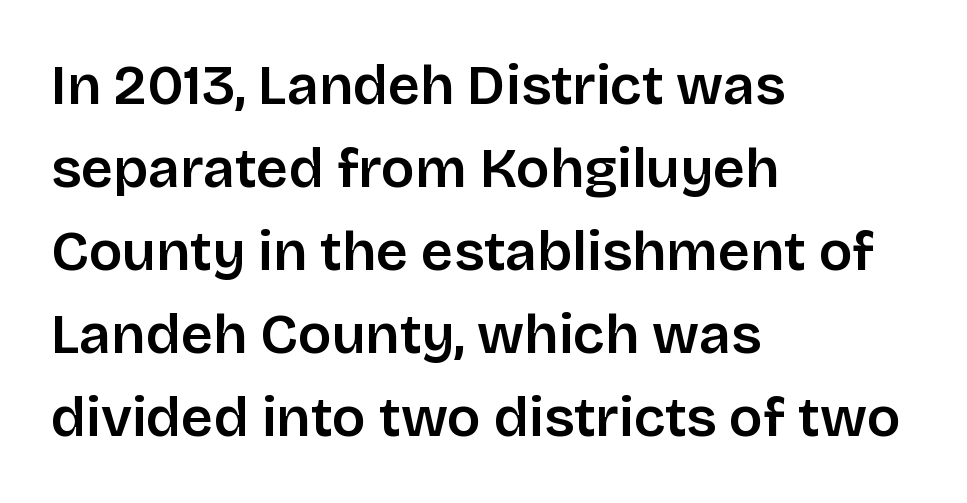
The image shows 56 px sans-serif type, upright; set left-aligned, normal line spacing (1.48x), normal letter spacing, not underlined; low stroke contrast and a large x-height.
